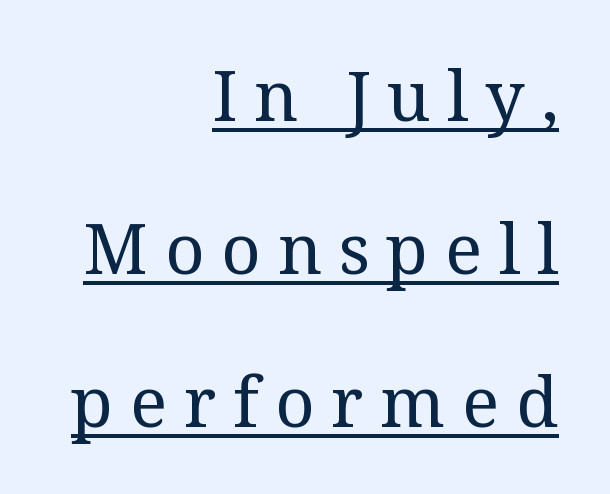
The image shows 69 px regular-weight serif type, upright; set right-aligned, loose line spacing (2.22x), unusually wide letter spacing (+0.24 em), underlined; medium stroke contrast and a medium x-height.
